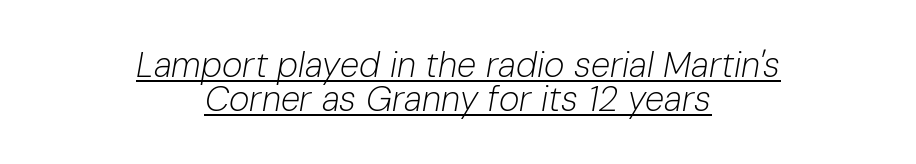
Vertically, the passage feels compressed, each row crowding the next. A typographer would call this underscored text. These glyphs show unthickened strokes, regular width or finer. The rendering positions every line midway between the sides.
